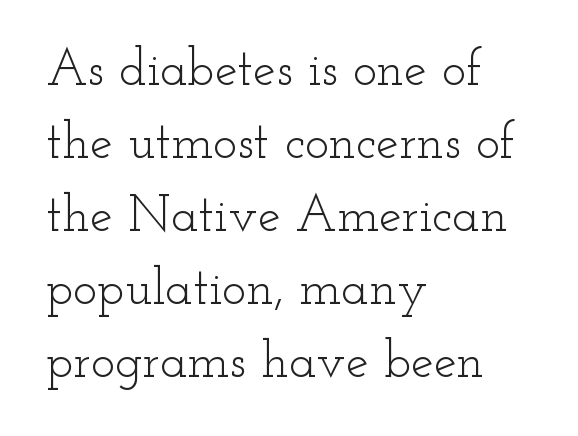
Q: Is the text bold? A: No.
Q: Is the text italic (slanted)? A: No, it is upright.
Q: Is the typeface a serif or a sans-serif typeface? A: Serif.
Q: Is the text underlined? A: No.
Q: How is the paragraph aligned? A: Left-aligned.
Q: Is the spacing between letters normal or unusually wide? A: Normal.
Q: Is the spacing between lines tight, normal or loose? A: Normal.
Q: Width (condensed, normal, or wide)? A: Wide.
Q: Stroke contrast? A: Low.
Q: x-height? A: Small.
Q: Monospaced? A: No.
